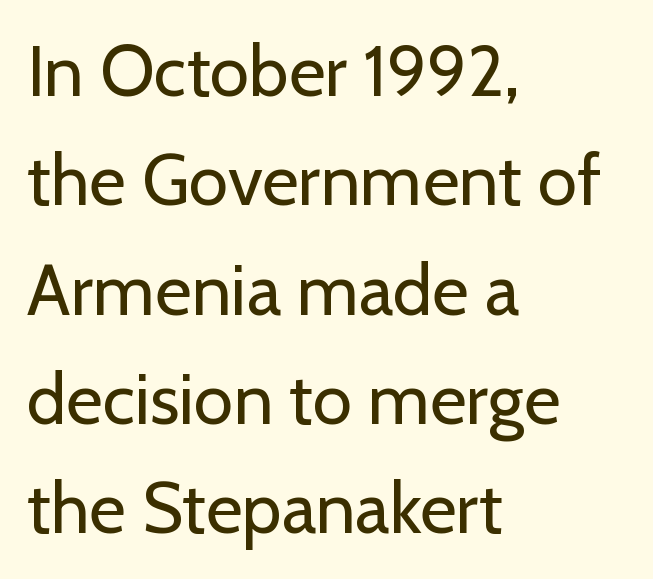
{"serif": "no", "italic": "no", "bold": "no", "weight": "regular", "width": "normal", "stroke_contrast": "low", "x_height": "medium", "monospaced": "no", "underline": "no", "align": "left", "line_spacing": "normal", "line_spacing_ratio": 1.54, "letter_spacing": "normal", "letter_spacing_em": 0.0, "glyph_px": 71}
